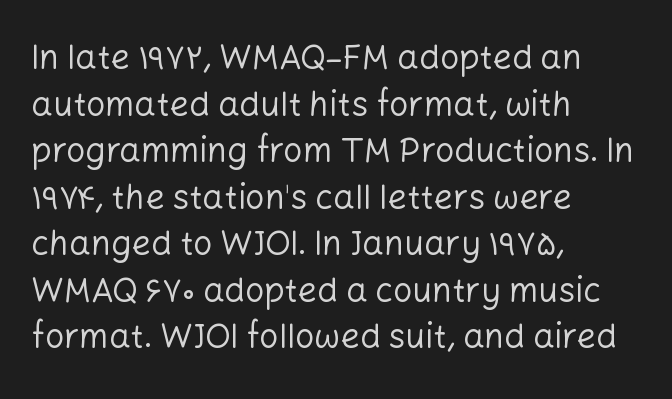
Every character sits straight up, as roman type does. Leading matches the norm, producing a regular column. Observe the absence of serifs on each vertical stroke in this sample. The letterforms sit at book weight or below.
